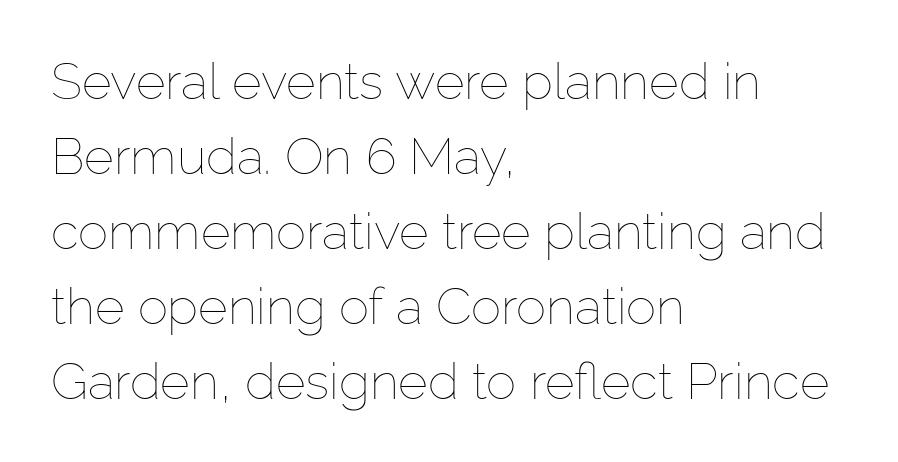
The rows are spaced the way most documents space them. The strokes carry an ordinary text weight at most. The gap between lines stays unmarked. Vertical strokes here are truly vertical. The paragraph has a hard left edge and a soft right edge. Looks like regular typesetting: each glyph gets only the width it needs.
